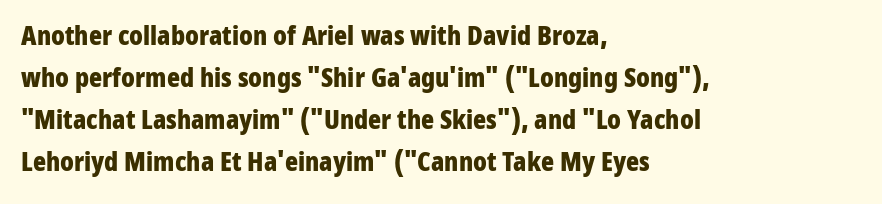
Nothing unusual about the tracking: characters are spaced as the font intends. Layout note: lines flush left. Does the lettering tilt? It doesn't — this is upright. The characters look thick and weighty, a clear bold. If you measured baseline to baseline, you'd find a middling distance. Underlining? Definitely not there.
